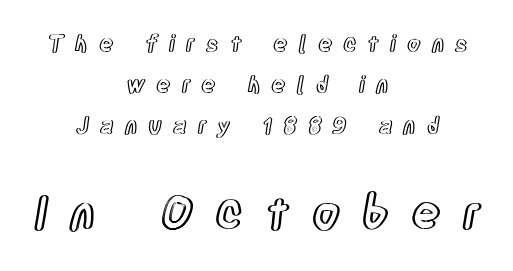
The paragraph has two soft edges and a firm central axis. Varying glyph widths throughout — classic text-font behaviour. Is the letter spacing exaggerated? Yes — the characters are pushed far apart. Check the space under the baseline: it is left empty.
